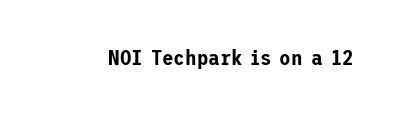
Every character sits straight up, as roman type does. The string is rendered with underlining switched off. Students, note that the glyphs here touch the page at normal intervals.
